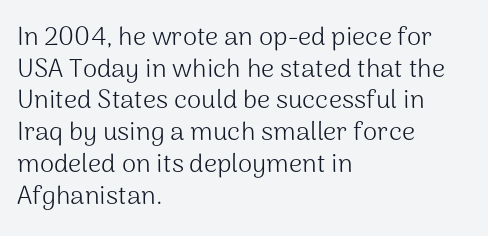
The image shows 26 px text type, upright; set left-aligned, line spacing 1.22x, normal letter spacing, not underlined.
